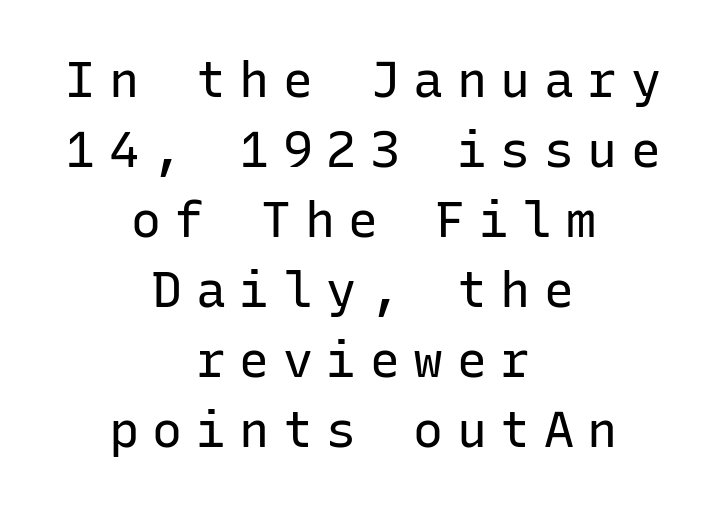
Upright lettering throughout. Loose tracking; the words dissolve into strings of separated letters. These lines are centered, leaving both edges ragged. I'd call this a sans setting — the letters go barefoot.
